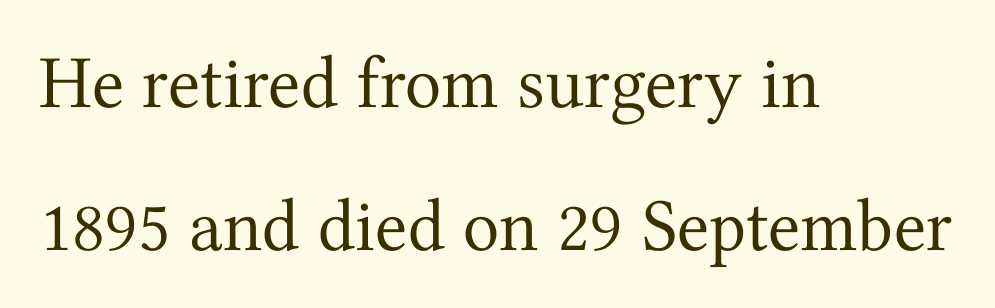
{"serif": "yes", "italic": "no", "bold": "no", "weight": "regular", "width": "normal", "stroke_contrast": "medium", "x_height": "medium", "monospaced": "no", "underline": "no", "align": "left", "line_spacing": "loose", "line_spacing_ratio": 1.91, "letter_spacing": "normal", "letter_spacing_em": 0.0, "glyph_px": 75}
